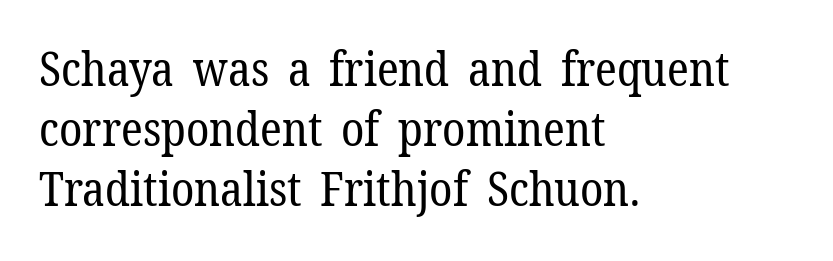
{"serif": "yes", "italic": "no", "bold": "no", "weight": "regular", "width": "normal", "stroke_contrast": "low", "x_height": "medium", "monospaced": "no", "underline": "no", "align": "left", "line_spacing": "normal", "line_spacing_ratio": 1.28, "letter_spacing": "normal", "letter_spacing_em": 0.0, "glyph_px": 47}
